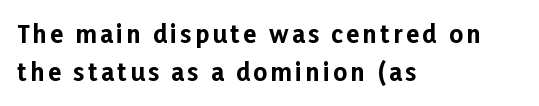
The image shows 24 px bold type, upright; set left-aligned, normal line spacing (1.6x), not underlined.
